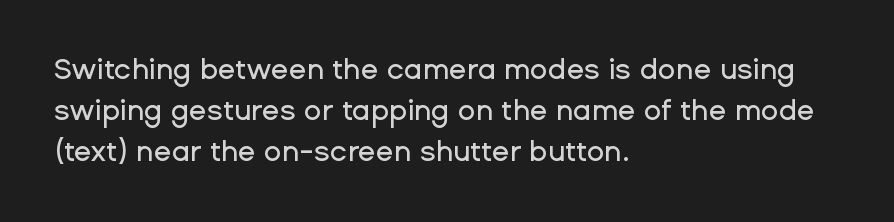
{"serif": "no", "italic": "no", "width": "normal", "stroke_contrast": "low", "x_height": "medium", "monospaced": "no", "underline": "no", "align": "left", "line_spacing": "normal", "line_spacing_ratio": 1.42, "letter_spacing": "normal", "letter_spacing_em": 0.0, "glyph_px": 29}
